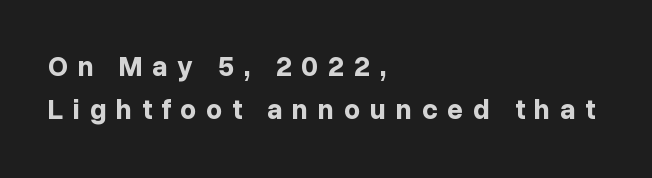
Q: Is the text bold? A: Yes.
Q: Is the text italic (slanted)? A: No, it is upright.
Q: Is the typeface a serif or a sans-serif typeface? A: Sans-serif.
Q: Is the text underlined? A: No.
Q: How is the paragraph aligned? A: Left-aligned.
Q: Is the spacing between letters normal or unusually wide? A: Unusually wide.
Q: Is the spacing between lines tight, normal or loose? A: Normal.
Q: Width (condensed, normal, or wide)? A: Normal.
Q: Stroke contrast? A: Low.
Q: x-height? A: Medium.
Q: Monospaced? A: No.
